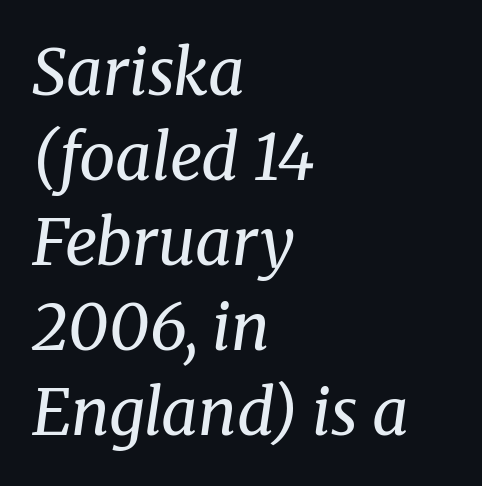
The image shows 64 px regular-weight serif type, italic (leaning right); set left-aligned, normal line spacing (1.33x), normal letter spacing, not underlined; medium stroke contrast and a medium x-height.
